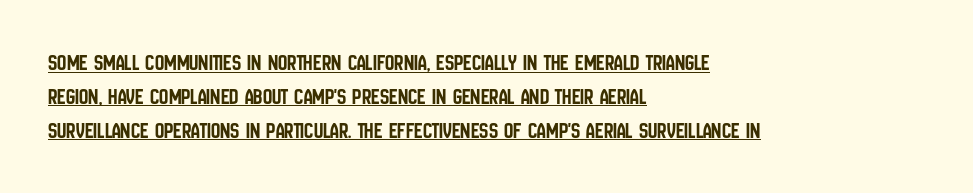
Which margin do the lines hug? The left one — the right edge is uneven. Regarding leading, the lines here are spaced in the standard way. This sample uses plain, unmodified letter spacing. Ordinary non-slanted type is in use. The specimen includes a rule beneath the text block's lines.
